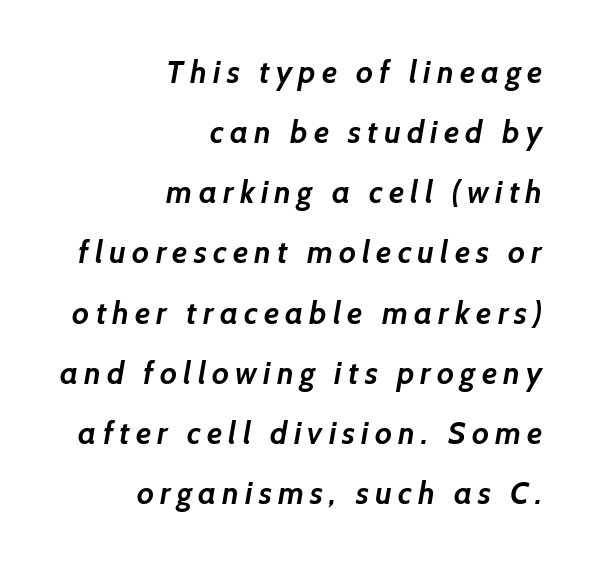
The image shows 31 px semibold sans-serif type; set right-aligned, loose line spacing (1.94x), unusually wide letter spacing (+0.2 em), not underlined; low stroke contrast and a medium x-height.
